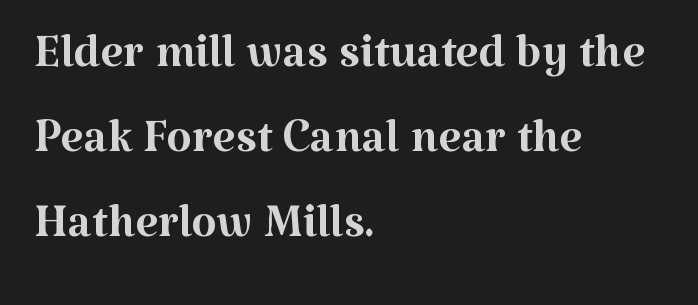
{"serif": "yes", "italic": "no", "bold": "no", "weight": "regular", "width": "normal", "stroke_contrast": "medium", "x_height": "medium", "monospaced": "no", "underline": "no", "align": "left", "line_spacing": "normal", "line_spacing_ratio": 1.31, "letter_spacing": "normal", "letter_spacing_em": 0.0, "glyph_px": 65}
